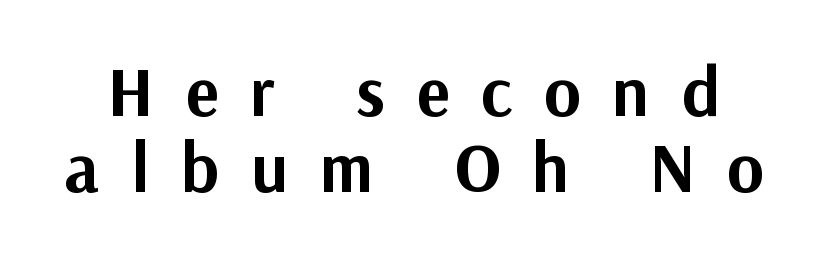
The image shows 70 px bold sans-serif type, upright; set tight line spacing (1.08x), unusually wide letter spacing (+0.45 em), not underlined; medium stroke contrast and a medium x-height.
